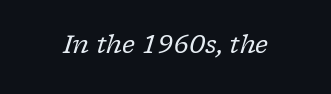
Notice how the stems are inclined rather than vertical — that's the hallmark of italics. The font is comparable to plain body text, perhaps lighter. Each row of text sits above clean, open space. Compared with typical body copy, the letter spacing here is the same.
